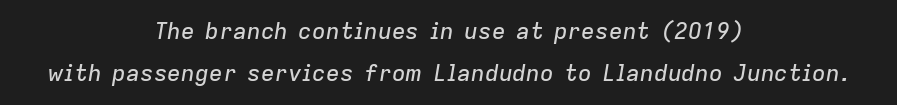
{"italic": "yes", "lean": "right", "slant_degrees": 9, "underline": "no", "align": "center", "line_spacing_ratio": 1.83, "letter_spacing": "normal", "letter_spacing_em": 0.0, "glyph_px": 23}
